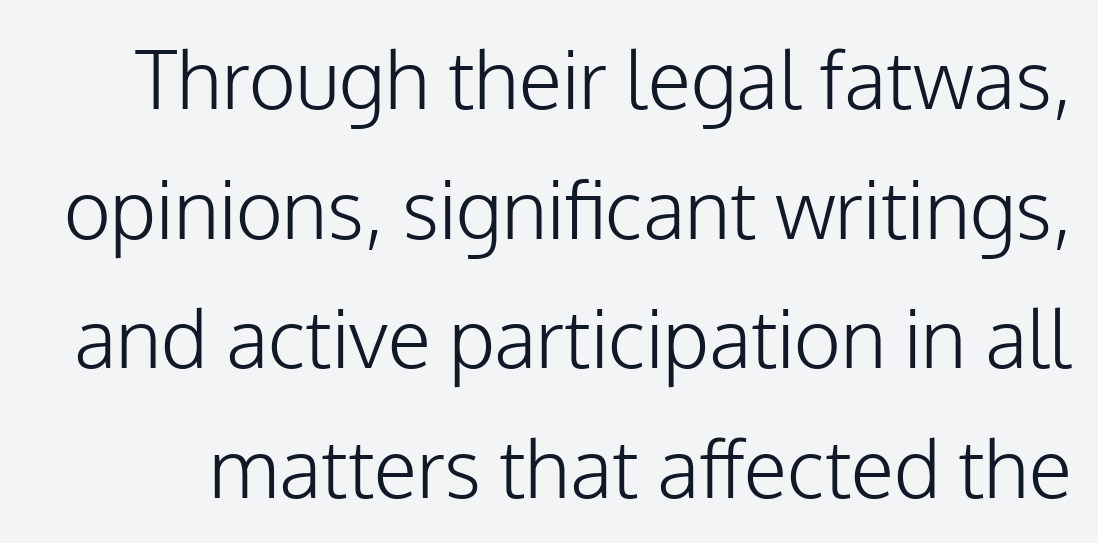
The image shows 80 px light sans-serif type, upright; set normal line spacing (1.62x), normal letter spacing, not underlined; low stroke contrast and a medium x-height.
